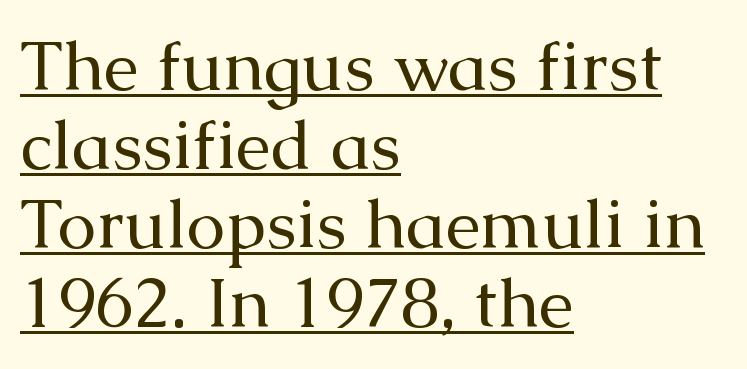
Q: Is the text bold? A: No.
Q: Is the text italic (slanted)? A: No, it is upright.
Q: Is the typeface a serif or a sans-serif typeface? A: Serif.
Q: Is the text underlined? A: Yes.
Q: How is the paragraph aligned? A: Left-aligned.
Q: Is the spacing between letters normal or unusually wide? A: Normal.
Q: Is the spacing between lines tight, normal or loose? A: Tight.
Q: Width (condensed, normal, or wide)? A: Normal.
Q: Stroke contrast? A: Medium.
Q: x-height? A: Medium.
Q: Monospaced? A: No.
